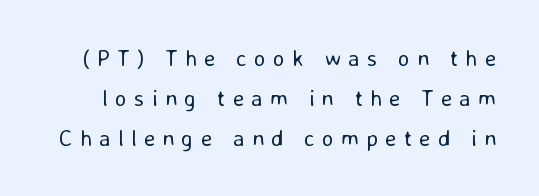
{"italic": "no", "bold": "no", "underline": "no", "line_spacing_ratio": 1.75, "letter_spacing": "wide", "letter_spacing_em": 0.31, "glyph_px": 23}
